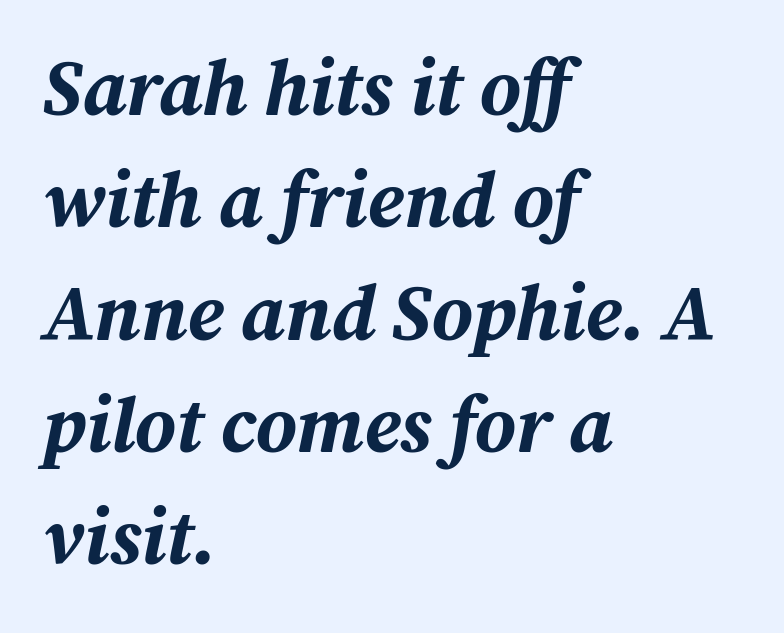
{"italic": "yes", "lean": "right", "slant_degrees": 12, "bold": "yes", "weight": "bold", "width": "normal", "stroke_contrast": "medium", "x_height": "medium", "monospaced": "no", "underline": "no", "align": "left", "line_spacing": "normal", "line_spacing_ratio": 1.44, "letter_spacing": "normal", "letter_spacing_em": 0.0, "glyph_px": 78}
